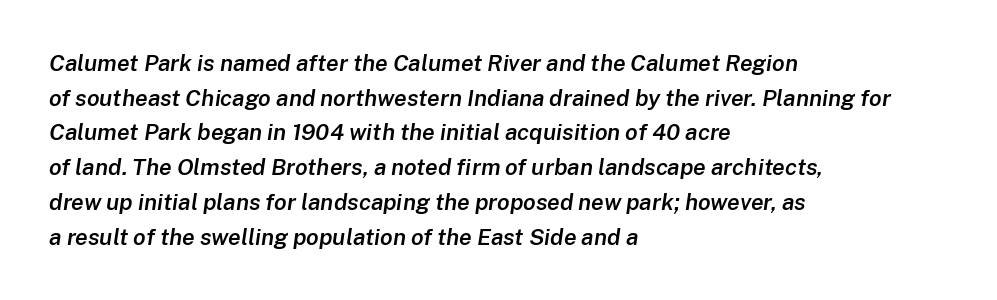
{"italic": "yes", "lean": "right", "slant_degrees": 8, "bold": "semi", "underline": "no", "align": "left", "line_spacing": "normal", "line_spacing_ratio": 1.51, "letter_spacing": "normal", "letter_spacing_em": 0.0, "glyph_px": 23}
